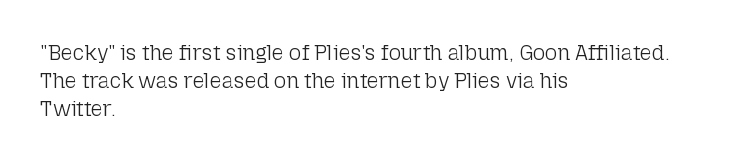
{"italic": "no", "bold": "no", "underline": "no", "align": "left", "line_spacing": "normal", "line_spacing_ratio": 1.33, "letter_spacing": "normal", "letter_spacing_em": 0.0, "glyph_px": 21}
